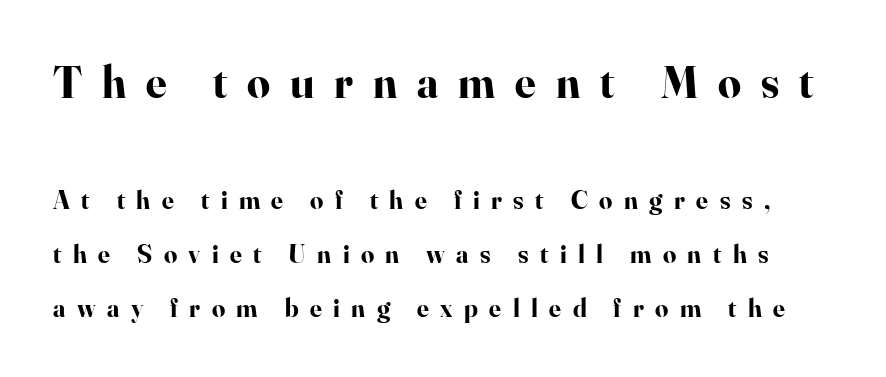
Q: Is the text bold? A: Yes.
Q: Is the text italic (slanted)? A: No, it is upright.
Q: Is the typeface a serif or a sans-serif typeface? A: Serif.
Q: Is the text underlined? A: No.
Q: Is the spacing between letters normal or unusually wide? A: Unusually wide.
Q: Is the spacing between lines tight, normal or loose? A: Loose.
Q: Which block of text is set in a larger size, the first (top) or the second (bottom)? A: The first (top) one.
Q: Width (condensed, normal, or wide)? A: Normal.
Q: Stroke contrast? A: High.
Q: x-height? A: Small.
Q: Monospaced? A: No.
